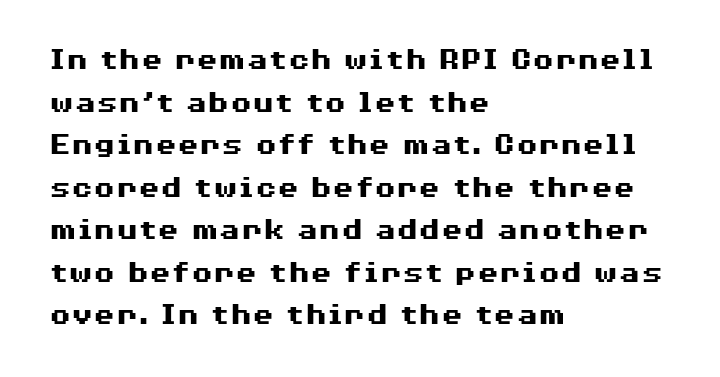
Q: Is the text bold? A: Yes.
Q: Is the text italic (slanted)? A: No, it is upright.
Q: Is the typeface a serif or a sans-serif typeface? A: Sans-serif.
Q: Is the text underlined? A: No.
Q: How is the paragraph aligned? A: Left-aligned.
Q: Is the spacing between letters normal or unusually wide? A: Normal.
Q: Is the spacing between lines tight, normal or loose? A: Normal.
Q: Width (condensed, normal, or wide)? A: Wide.
Q: Stroke contrast? A: Medium.
Q: x-height? A: Medium.
Q: Monospaced? A: No.
